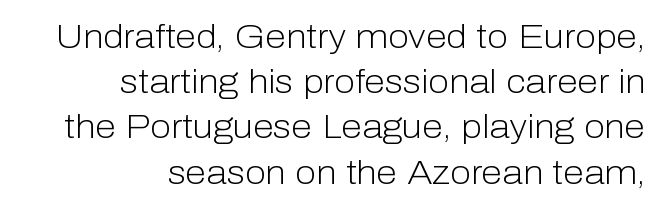
The image shows 34 px light sans-serif type, upright; set right-aligned, normal line spacing (1.33x), normal letter spacing, not underlined; low stroke contrast and a medium x-height.
